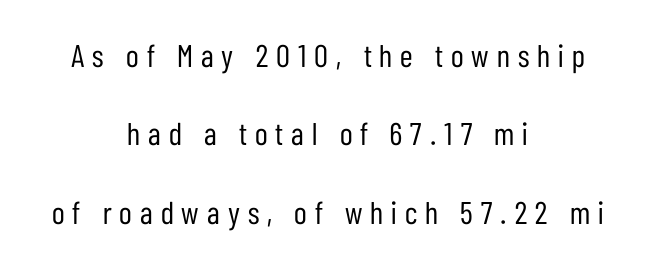
Q: Is the text bold? A: No.
Q: Is the text italic (slanted)? A: No, it is upright.
Q: Is the typeface a serif or a sans-serif typeface? A: Sans-serif.
Q: Is the text underlined? A: No.
Q: How is the paragraph aligned? A: Centered.
Q: Is the spacing between letters normal or unusually wide? A: Unusually wide.
Q: Is the spacing between lines tight, normal or loose? A: Loose.
Q: Width (condensed, normal, or wide)? A: Condensed.
Q: Stroke contrast? A: Low.
Q: x-height? A: Medium.
Q: Monospaced? A: No.
